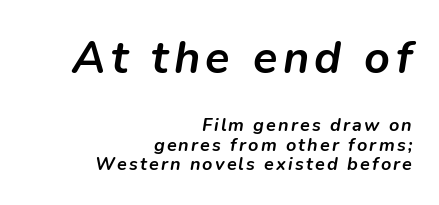
The image shows 45 px semibold type, italic (leaning right); set right-aligned, tight line spacing (1.09x), not underlined; the first (top) block is 2.5x larger; low stroke contrast and a medium x-height.
